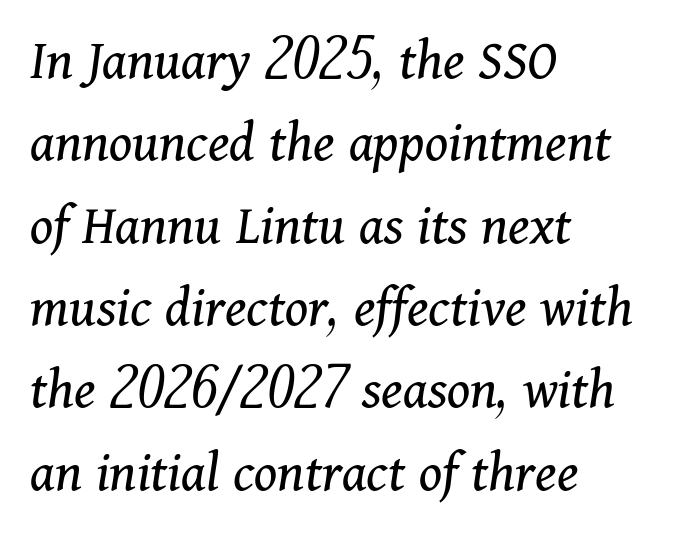
The rendering uses natural spacing where letterforms have individual widths. Teacher's note: observe the even left margin — that is flush-left alignment. Weight: in the light-to-regular range. Does the lettering tilt? It does — this is italic. Summary of vertical rhythm: regular, with standard interline spacing. In terms of letterspacing, this is plain default setting.
